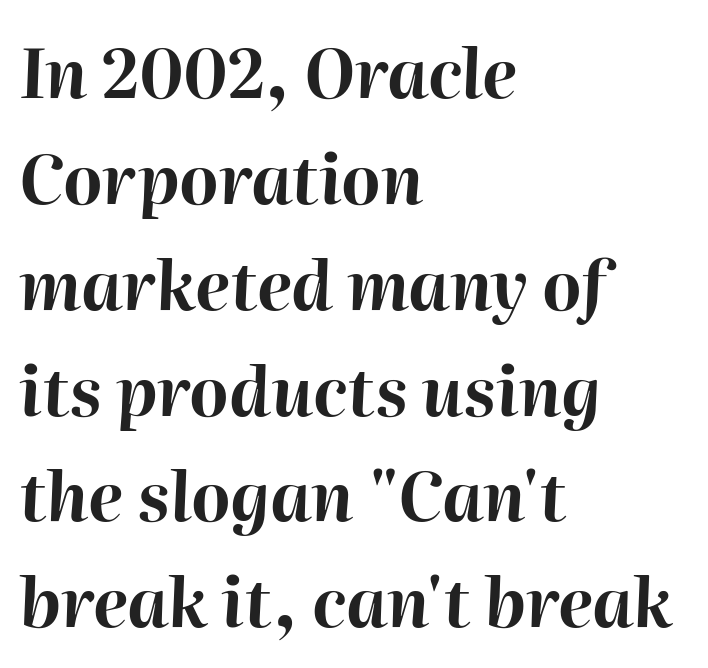
{"italic": "yes", "lean": "right", "slant_degrees": 2, "bold": "yes", "weight": "bold", "width": "normal", "stroke_contrast": "high", "x_height": "medium", "monospaced": "no", "underline": "no", "align": "left", "line_spacing": "normal", "line_spacing_ratio": 1.58, "letter_spacing": "normal", "letter_spacing_em": 0.0, "glyph_px": 67}
